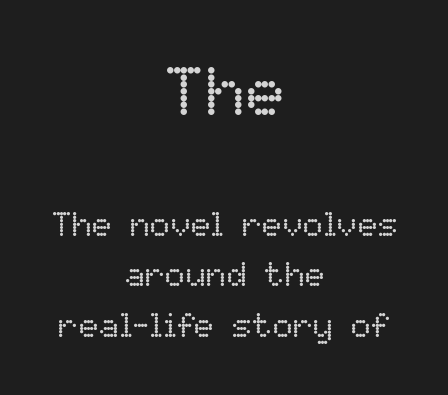
The image shows 68 px regular-weight type, upright; set centered, normal line spacing (1.48x), normal letter spacing, not underlined; the first (top) block is 2.0x larger; low stroke contrast and a medium x-height.
